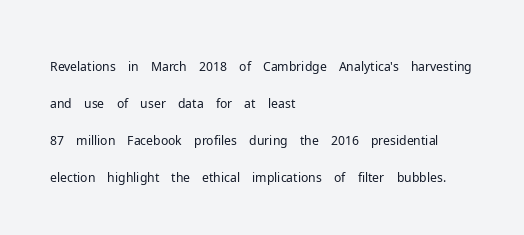
A typesetter would call this leading conventional body-copy spacing. Descender tails drop into unmarked territory. Visually the block forms a straight wall on the left and a jagged coastline on the right. Do the letters lean? They stand straight.
